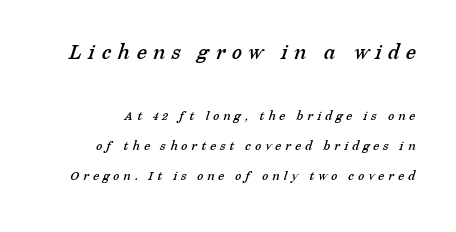
{"underline": "no", "line_spacing": "loose", "line_spacing_ratio": 2.15, "letter_spacing": "wide", "letter_spacing_em": 0.29, "larger_block": "first", "size_ratio": 1.64, "glyph_px": 23}
